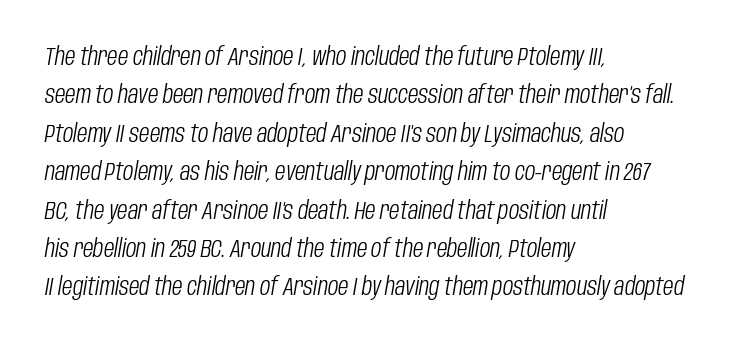
{"italic": "yes", "lean": "right", "slant_degrees": 10, "bold": "no", "underline": "no", "align": "left", "line_spacing": "normal", "line_spacing_ratio": 1.6, "letter_spacing": "normal", "letter_spacing_em": 0.0, "glyph_px": 24}
